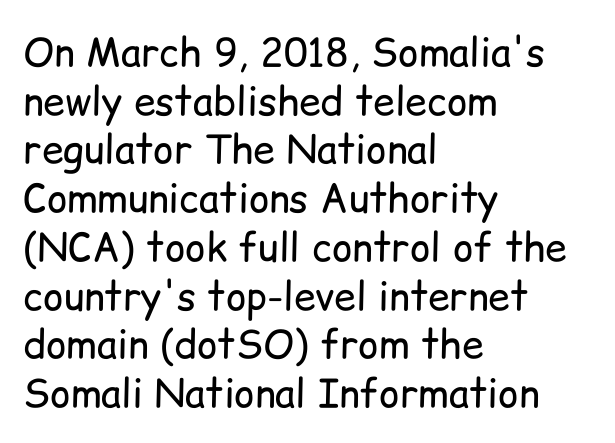
{"serif": "no", "italic": "no", "bold": "no", "weight": "regular", "width": "normal", "stroke_contrast": "low", "x_height": "medium", "monospaced": "no", "underline": "no", "align": "left", "line_spacing": "normal", "line_spacing_ratio": 1.25, "letter_spacing": "normal", "letter_spacing_em": 0.0, "glyph_px": 39}
